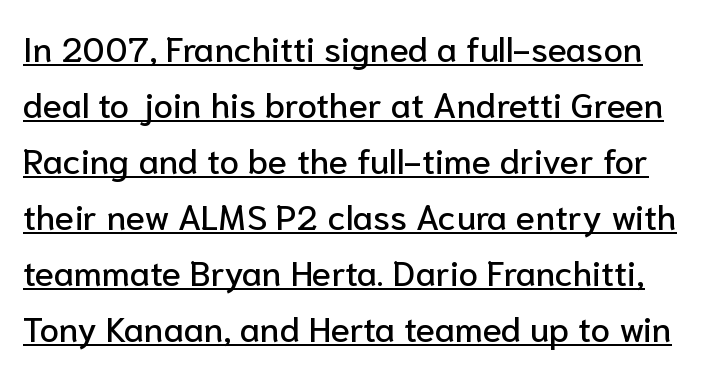
The image shows 35 px sans-serif type, upright; set normal line spacing (1.6x), normal letter spacing, underlined; low stroke contrast and a medium x-height.
